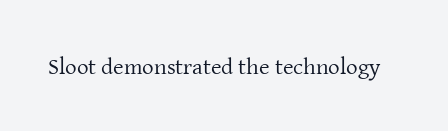
The type is set solid horizontally, with unmodified tracking. Words float on clear page, feet unadorned. A quiet, ordinary-to-light weight characterises the typeface. The type sits square on the baseline with zero lean.
